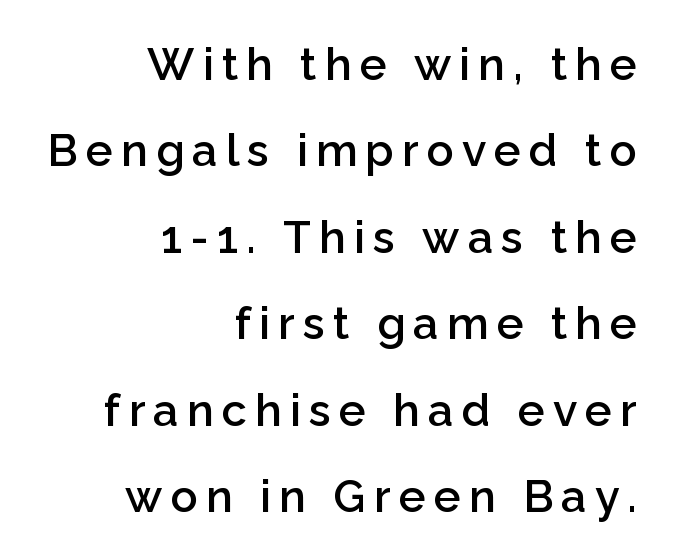
Q: Is the text bold? A: Semi-bold.
Q: Is the text italic (slanted)? A: No, it is upright.
Q: Is the typeface a serif or a sans-serif typeface? A: Sans-serif.
Q: Is the text underlined? A: No.
Q: How is the paragraph aligned? A: Right-aligned.
Q: Is the spacing between lines tight, normal or loose? A: Loose.
Q: Width (condensed, normal, or wide)? A: Normal.
Q: Stroke contrast? A: Low.
Q: x-height? A: Medium.
Q: Monospaced? A: No.
